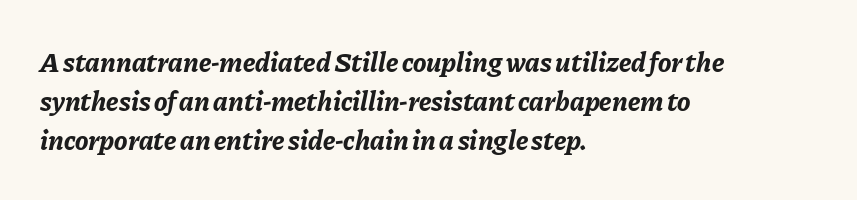
Successive baselines arrive at the customary interval. The letters advance in unequal steps, a hallmark of proportional type. If you drew a line through each stem, it would be angled. The foot of each line stays bare and open.
